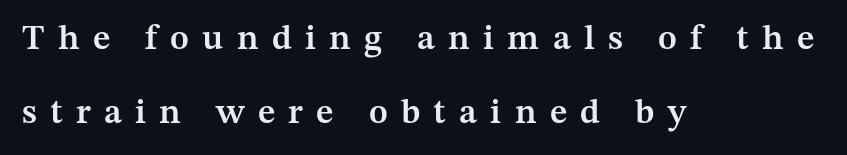
{"serif": "yes", "italic": "no", "bold": "semi", "weight": "semibold", "width": "normal", "stroke_contrast": "medium", "x_height": "medium", "monospaced": "no", "underline": "no", "align": "left", "line_spacing": "loose", "line_spacing_ratio": 2.12, "letter_spacing": "wide", "letter_spacing_em": 0.38, "glyph_px": 35}
